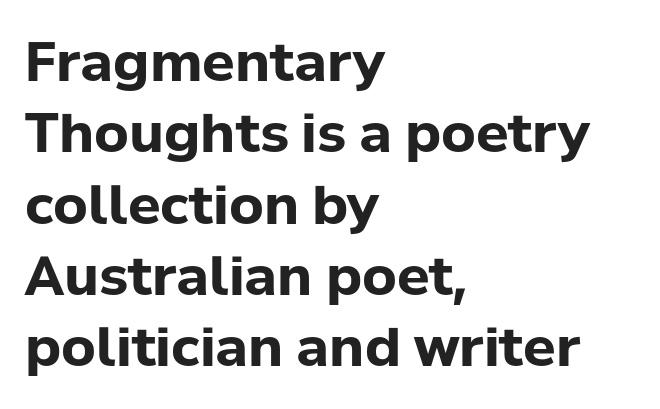
Emphasis by weight is at full strength: bold. The passage shown has conventional tracking throughout. You could not count columns in this text — the font is proportionally spaced. The rendering shows plain stroke endings on the letterforms — a sans-serif design. This rendering features lettering with no underline.
